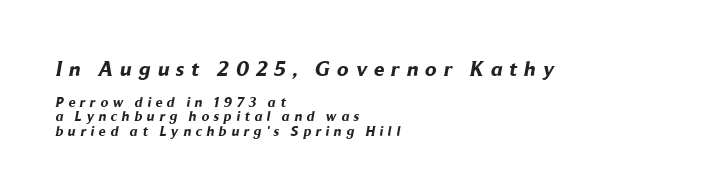
The image shows 21 px bold type; set left-aligned, tight line spacing (1.02x), unusually wide letter spacing (+0.33 em), not underlined; the first (top) block is 1.5x larger.
